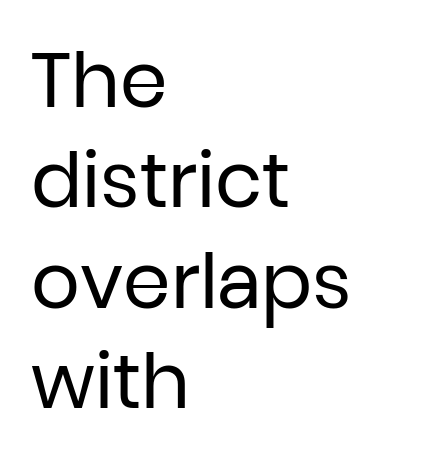
{"serif": "no", "italic": "no", "bold": "no", "weight": "regular", "width": "normal", "stroke_contrast": "low", "x_height": "medium", "monospaced": "no", "underline": "no", "align": "left", "line_spacing": "normal", "line_spacing_ratio": 1.32, "letter_spacing": "normal", "letter_spacing_em": 0.0, "glyph_px": 76}
